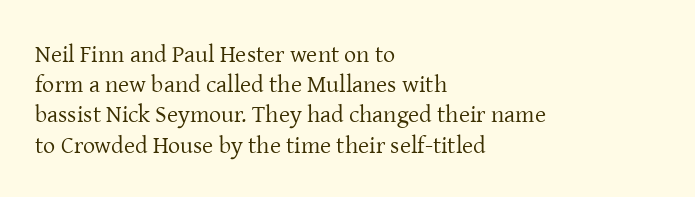
{"italic": "no", "bold": "no", "underline": "no", "align": "left", "line_spacing": "normal", "line_spacing_ratio": 1.26, "letter_spacing": "normal", "letter_spacing_em": 0.0, "glyph_px": 24}
